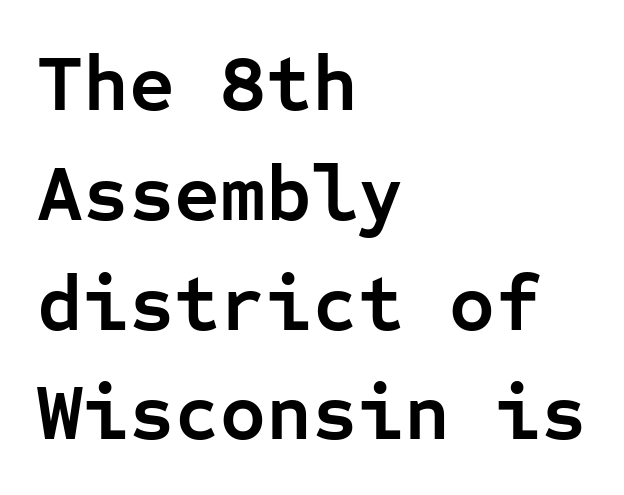
Q: Is the text bold? A: Yes.
Q: Is the text italic (slanted)? A: No, it is upright.
Q: Is the typeface a serif or a sans-serif typeface? A: Sans-serif.
Q: Is the text underlined? A: No.
Q: How is the paragraph aligned? A: Left-aligned.
Q: Is the spacing between letters normal or unusually wide? A: Normal.
Q: Is the spacing between lines tight, normal or loose? A: Normal.
Q: Width (condensed, normal, or wide)? A: Normal.
Q: Stroke contrast? A: Low.
Q: x-height? A: Medium.
Q: Monospaced? A: Yes.
